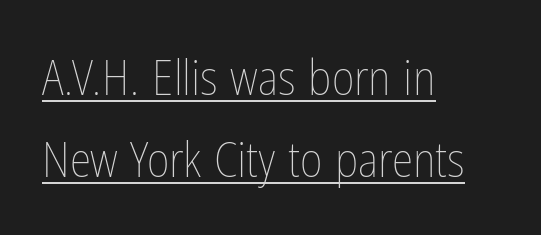
The image shows 49 px thin, condensed type, upright; set left-aligned, normal line spacing (1.68x), normal letter spacing, underlined; low stroke contrast and a medium x-height.
